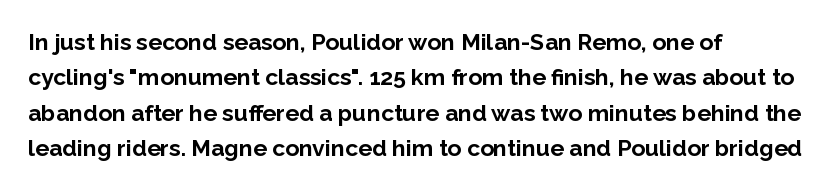
{"italic": "no", "bold": "yes", "underline": "no", "align": "left", "line_spacing": "normal", "line_spacing_ratio": 1.54, "letter_spacing": "normal", "letter_spacing_em": 0.0, "glyph_px": 23}
